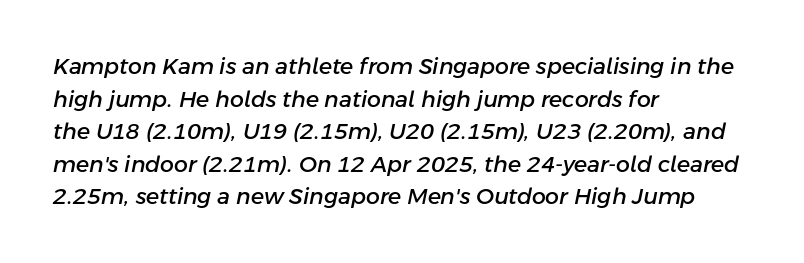
{"italic": "yes", "lean": "right", "slant_degrees": 11, "underline": "no", "align": "left", "line_spacing": "normal", "line_spacing_ratio": 1.48, "letter_spacing": "normal", "letter_spacing_em": 0.0, "glyph_px": 22}
